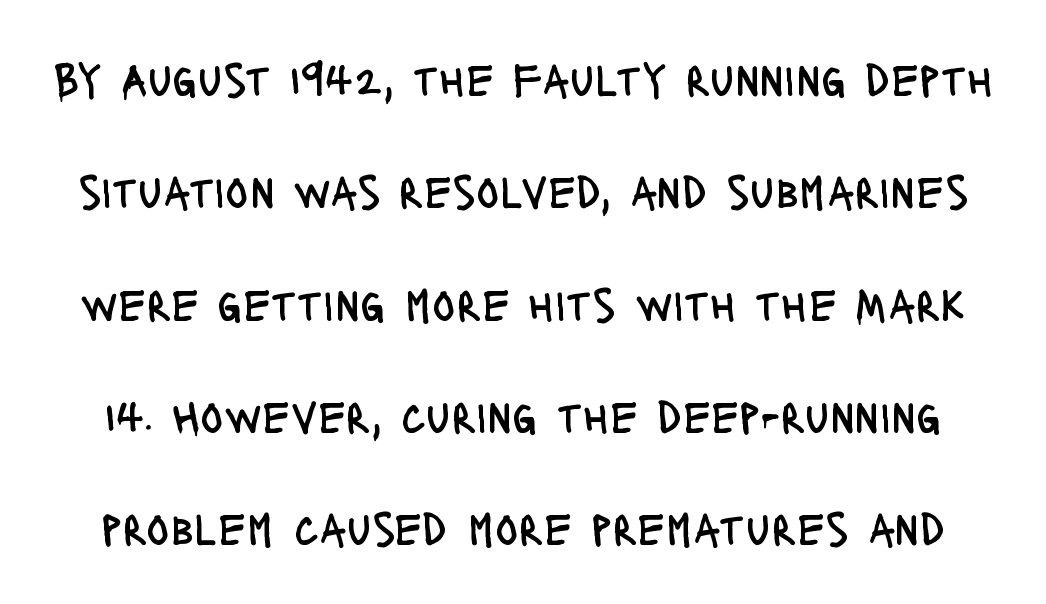
Q: Is the text bold? A: No.
Q: Is the text italic (slanted)? A: No, it is upright.
Q: Is the typeface a serif or a sans-serif typeface? A: Sans-serif.
Q: Is the text underlined? A: No.
Q: Is the spacing between letters normal or unusually wide? A: Normal.
Q: Is the spacing between lines tight, normal or loose? A: Loose.
Q: Width (condensed, normal, or wide)? A: Condensed.
Q: Stroke contrast? A: Low.
Q: x-height? A: Large.
Q: Monospaced? A: No.
